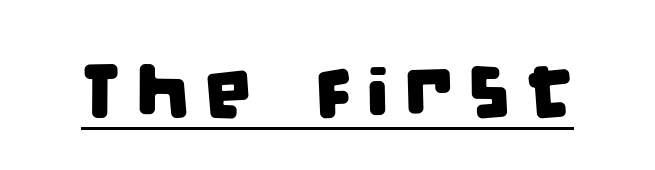
The letters advance in unequal steps, a hallmark of proportional type. This rendering features underlined lettering. Serifs: no, the terminals of the letterforms are clean.
